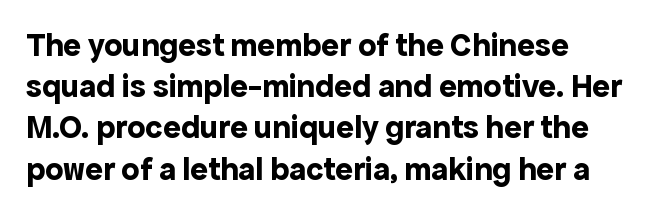
The image shows 33 px bold sans-serif type, upright; set left-aligned, normal line spacing (1.25x), normal letter spacing, not underlined; a medium x-height.
